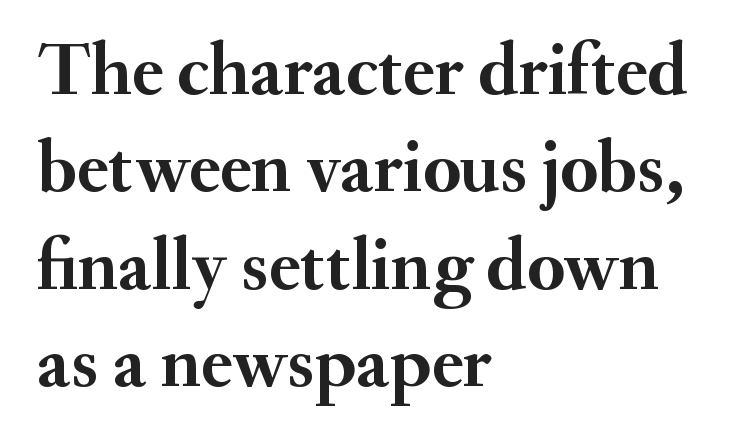
The image shows 75 px semibold serif type, upright; set left-aligned, normal line spacing (1.3x), normal letter spacing, not underlined; medium stroke contrast and a small x-height.
